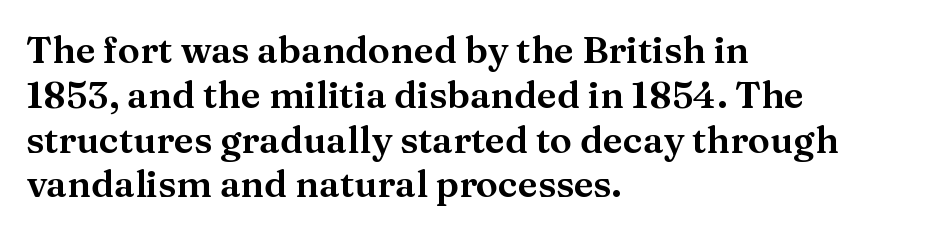
{"serif": "yes", "italic": "no", "width": "normal", "stroke_contrast": "medium", "x_height": "medium", "monospaced": "no", "underline": "no", "align": "left", "line_spacing_ratio": 1.21, "letter_spacing": "normal", "letter_spacing_em": 0.0, "glyph_px": 37}
